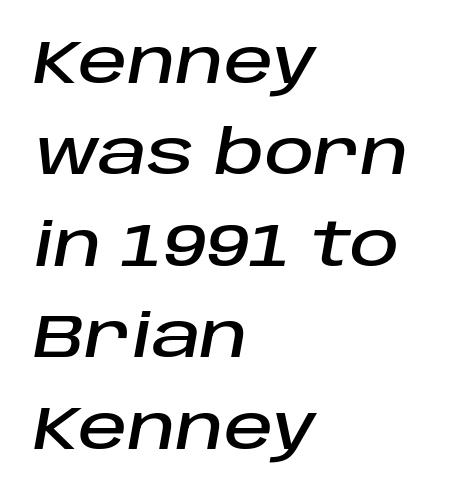
How are the letters spaced? Ordinarily, with no added tracking. Spacing verdict: proportional, widths tailored to each character. Every character sits at an angle, as italics do. The area under the type is left untouched.
